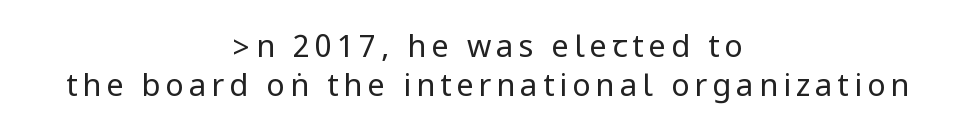
The image shows 31 px regular-weight, condensed sans-serif type, upright; set centered, normal line spacing (1.26x), not underlined; low stroke contrast.
